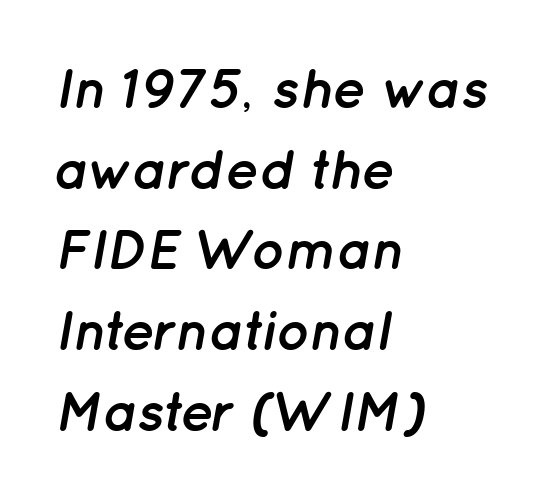
{"italic": "yes", "lean": "right", "slant_degrees": 12, "bold": "yes", "weight": "semibold", "width": "normal", "stroke_contrast": "low", "x_height": "medium", "monospaced": "no", "underline": "no", "align": "left", "line_spacing": "normal", "line_spacing_ratio": 1.44, "letter_spacing": "normal", "letter_spacing_em": 0.0, "glyph_px": 56}
